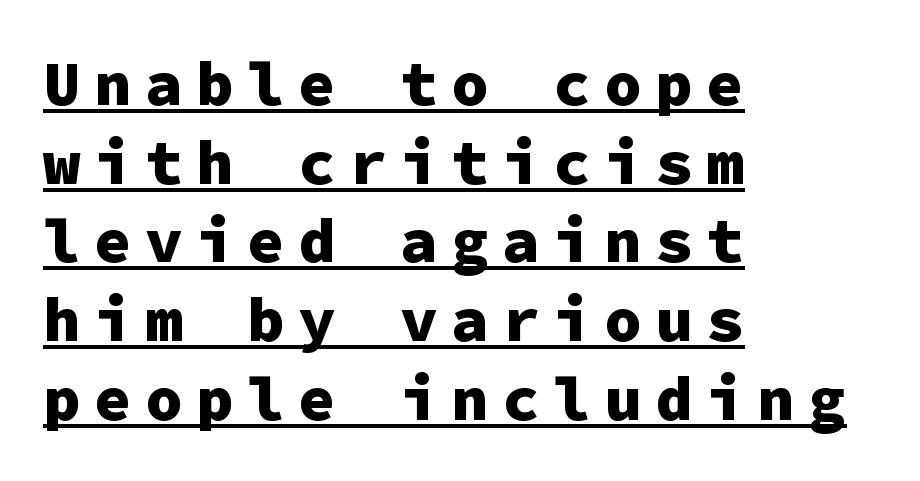
Is the block centered? No — it sits flush against the left margin. Is there much room between lines? A standard amount, neither cramped nor airy. The glyphs are accompanied by a horizontal stroke just below them. A typesetter would call this monospace, since all characters share one set width. A roman cut, with each character standing at attention. Inter-character spacing is expanded well beyond the font's built-in metrics.
